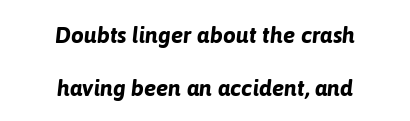
Q: Is the text bold? A: Yes.
Q: Is the text italic (slanted)? A: Yes, it leans right by about 6 degrees.
Q: Is the text underlined? A: No.
Q: How is the paragraph aligned? A: Centered.
Q: Is the spacing between letters normal or unusually wide? A: Normal.
Q: Is the spacing between lines tight, normal or loose? A: Loose.
